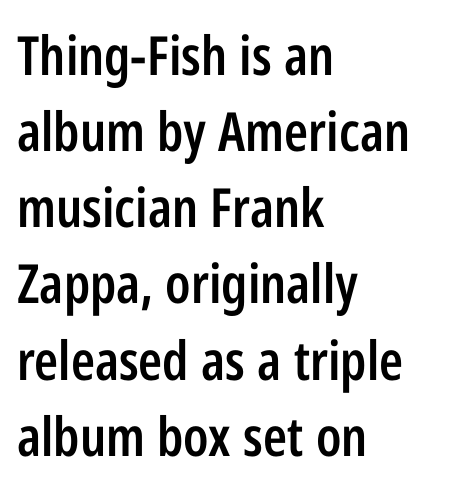
{"serif": "no", "italic": "no", "bold": "semi", "weight": "semibold", "width": "condensed", "stroke_contrast": "low", "x_height": "medium", "monospaced": "no", "underline": "no", "align": "left", "line_spacing": "normal", "line_spacing_ratio": 1.41, "letter_spacing": "normal", "letter_spacing_em": 0.0, "glyph_px": 54}
